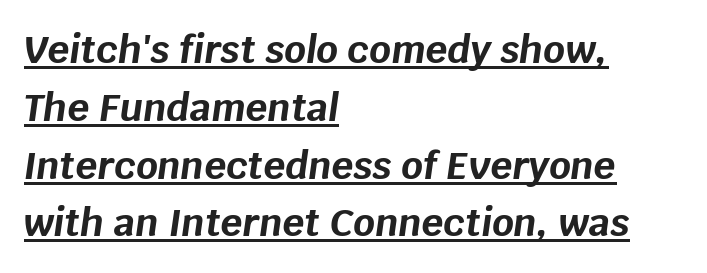
{"italic": "yes", "lean": "right", "slant_degrees": 8, "bold": "yes", "weight": "bold", "width": "normal", "stroke_contrast": "low", "x_height": "large", "monospaced": "no", "underline": "yes", "align": "left", "line_spacing": "normal", "line_spacing_ratio": 1.52, "letter_spacing": "normal", "letter_spacing_em": 0.0, "glyph_px": 38}
